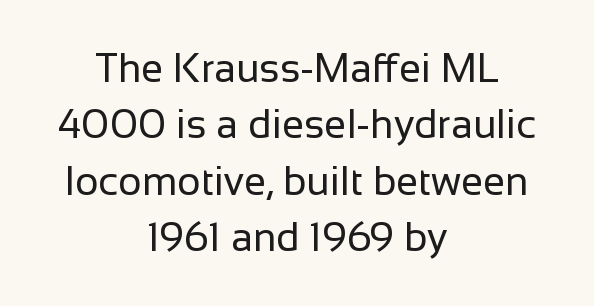
{"serif": "no", "italic": "no", "bold": "no", "weight": "regular", "width": "normal", "stroke_contrast": "low", "x_height": "medium", "monospaced": "no", "underline": "no", "align": "center", "line_spacing": "normal", "line_spacing_ratio": 1.41, "letter_spacing": "normal", "letter_spacing_em": 0.0, "glyph_px": 40}
